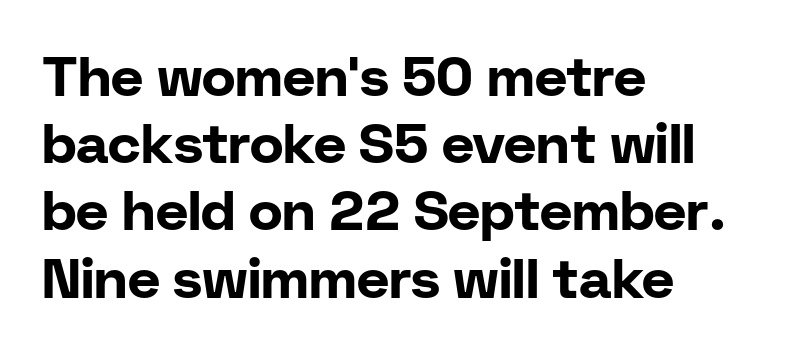
Character widths vary here, with narrow letters taking less room than wide ones. The gaps between neighbouring characters are ordinary and unremarkable. The font is running at its bold setting. Serif or sans? Sans — the stroke terminals are bare. Posture: vertical. Quick note: underline off.
